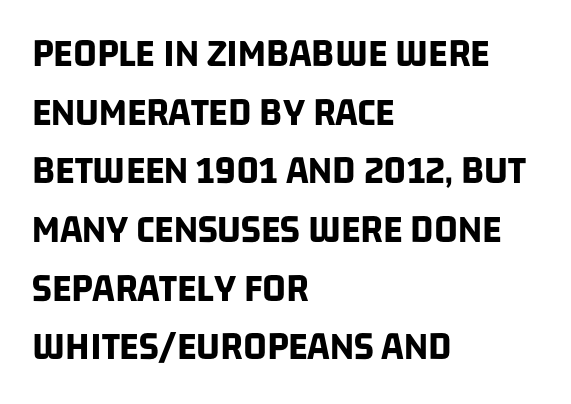
The image shows 41 px bold, condensed sans-serif type; set left-aligned, normal line spacing (1.43x), normal letter spacing, not underlined; low stroke contrast and a large x-height.
